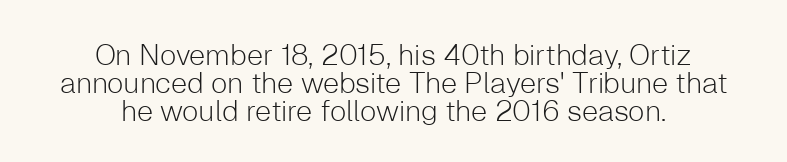
Q: Is the text bold? A: No.
Q: Is the text italic (slanted)? A: No, it is upright.
Q: Is the typeface a serif or a sans-serif typeface? A: Sans-serif.
Q: Is the text underlined? A: No.
Q: How is the paragraph aligned? A: Centered.
Q: Is the spacing between letters normal or unusually wide? A: Normal.
Q: Is the spacing between lines tight, normal or loose? A: Tight.
Q: Width (condensed, normal, or wide)? A: Normal.
Q: Stroke contrast? A: Low.
Q: x-height? A: Medium.
Q: Monospaced? A: No.
